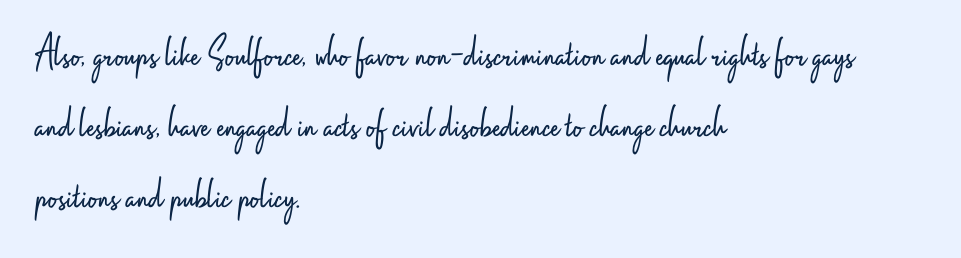
The image shows 45 px light, condensed sans-serif type; set left-aligned, normal line spacing (1.58x), normal letter spacing, not underlined; low stroke contrast and a small x-height.
